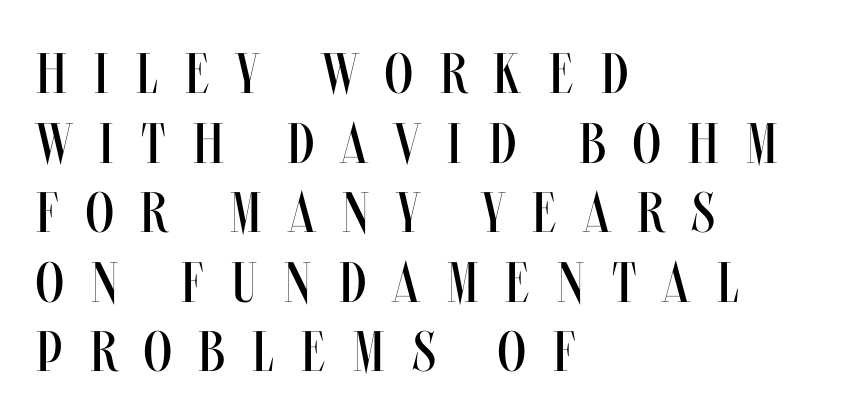
The lettering stays uniformly vertical, giving the passage a roman look. The rendering anchors every line to the left-hand side. The area under the type is left untouched. These glyphs show unthickened strokes, regular width or finer.
